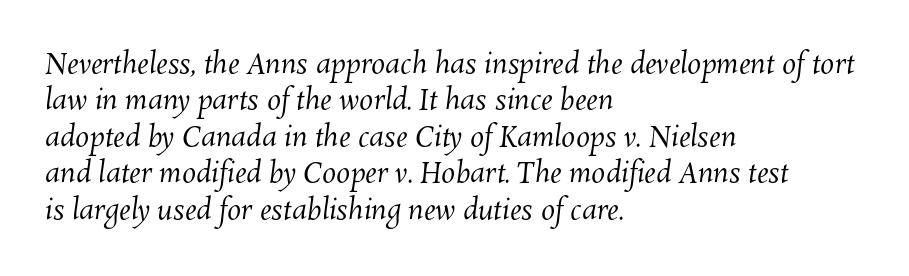
{"bold": "no", "weight": "regular", "width": "normal", "stroke_contrast": "medium", "x_height": "medium", "monospaced": "no", "underline": "no", "align": "left", "line_spacing": "normal", "line_spacing_ratio": 1.3, "letter_spacing": "normal", "letter_spacing_em": 0.0, "glyph_px": 28}
